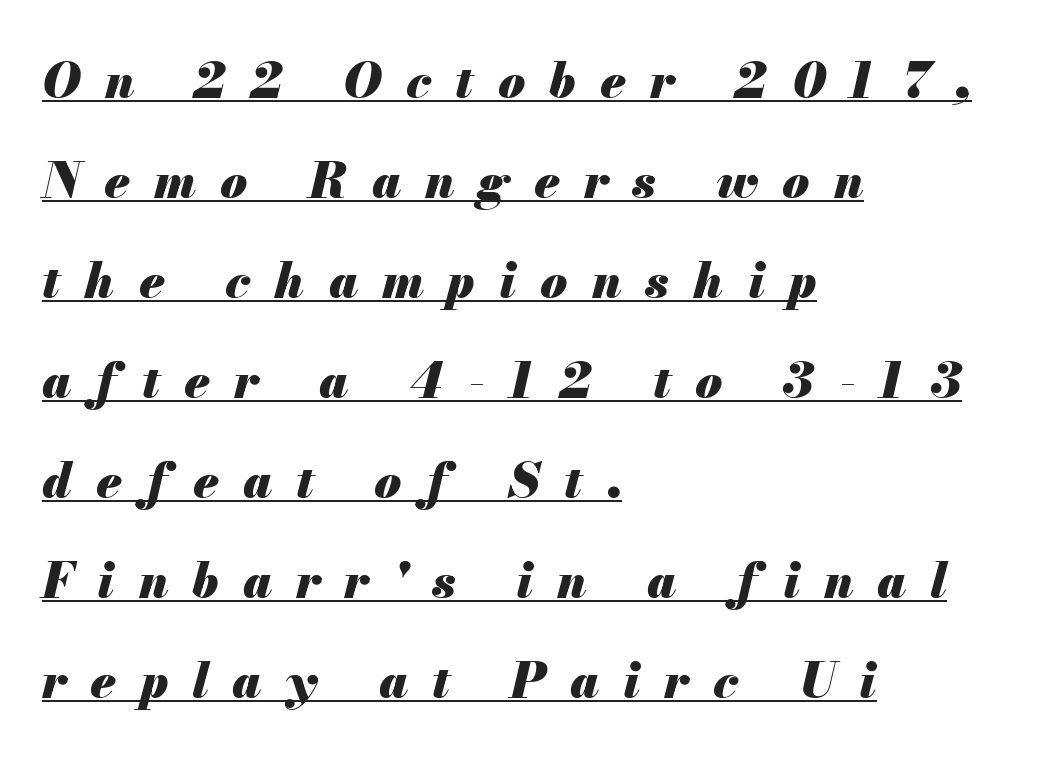
The image shows 49 px heavy type, italic (leaning right); set left-aligned, loose line spacing (2.04x), unusually wide letter spacing (+0.49 em), underlined; medium stroke contrast and a small x-height.
